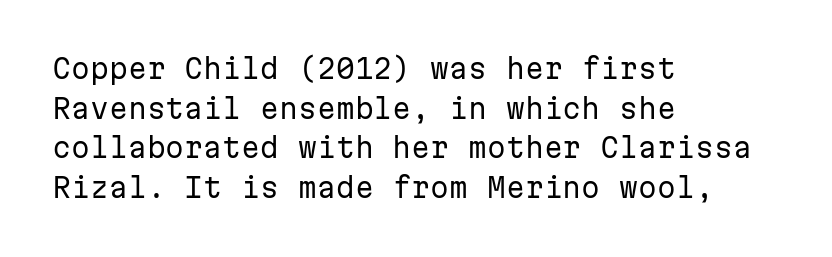
Q: Is the text bold? A: No.
Q: Is the text italic (slanted)? A: No, it is upright.
Q: Is the text underlined? A: No.
Q: How is the paragraph aligned? A: Left-aligned.
Q: Is the spacing between letters normal or unusually wide? A: Normal.
Q: Is the spacing between lines tight, normal or loose? A: Normal.
